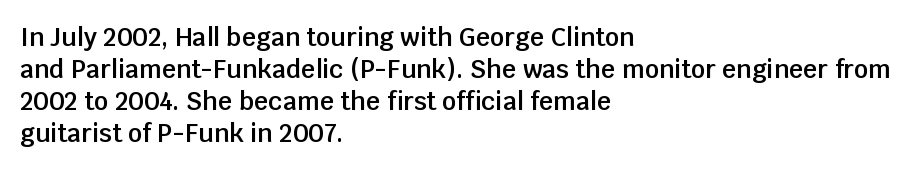
Tracking value appears to be zero — textbook default spacing. Weight check: semibold — heavier than regular, not quite bold. Line starts are locked; line ends wander. How would I describe the line gaps? Plain and ordinary. The gap between lines stays unmarked. Posture: straight, roman, zero tilt.
